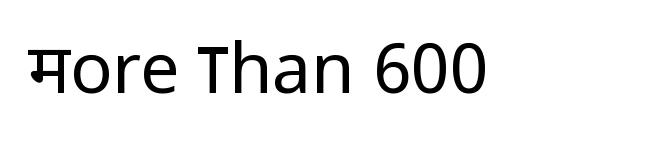
The image shows 70 px regular-weight, condensed sans-serif type, upright; set normal letter spacing, not underlined; low stroke contrast and a large x-height.
